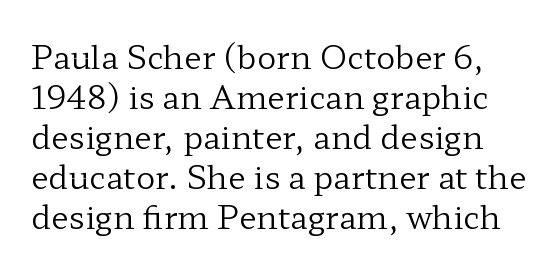
Regarding leading, the lines here are spaced in the standard way. Just letters on the line, the space beneath them empty. The text was rendered using a seriffed face with decorative stroke endings. The gaps between neighbouring characters are ordinary and unremarkable. Counters stay open thanks to moderate or lighter strokes.
